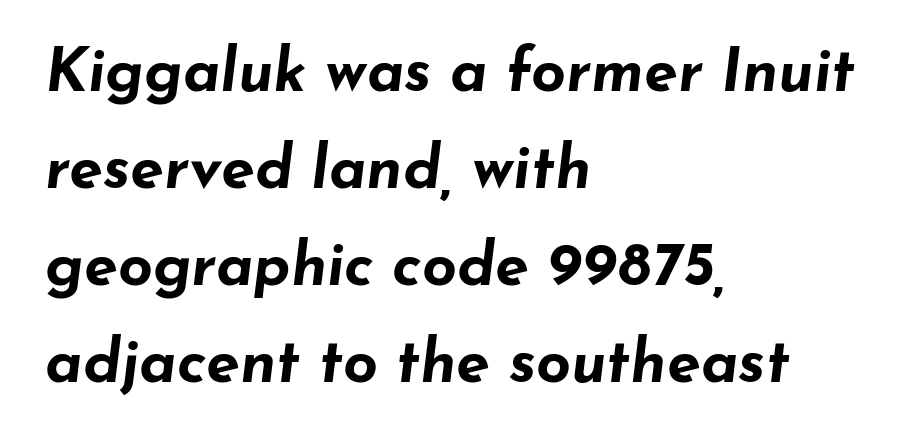
The image shows 61 px bold, wide type, italic (leaning right); set left-aligned, normal line spacing (1.59x), normal letter spacing, not underlined; low stroke contrast and a small x-height.
